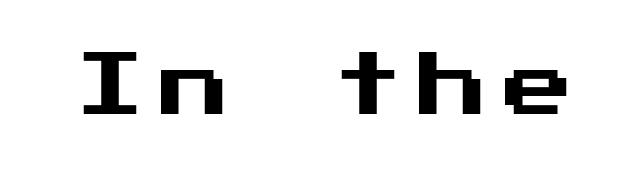
{"serif": "no", "italic": "no", "width": "normal", "stroke_contrast": "medium", "x_height": "medium", "underline": "no", "letter_spacing": "wide", "letter_spacing_em": 0.23, "glyph_px": 70}
